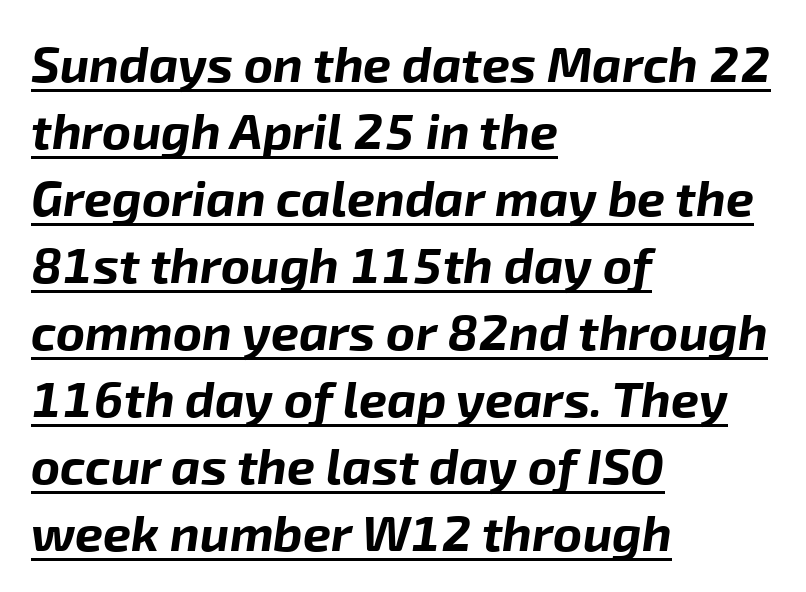
Q: Is the text bold? A: Yes.
Q: Is the text italic (slanted)? A: Yes, it leans right by about 8 degrees.
Q: Is the text underlined? A: Yes.
Q: How is the paragraph aligned? A: Left-aligned.
Q: Is the spacing between letters normal or unusually wide? A: Normal.
Q: Is the spacing between lines tight, normal or loose? A: Normal.
Q: Width (condensed, normal, or wide)? A: Normal.
Q: Stroke contrast? A: Low.
Q: x-height? A: Medium.
Q: Monospaced? A: No.
